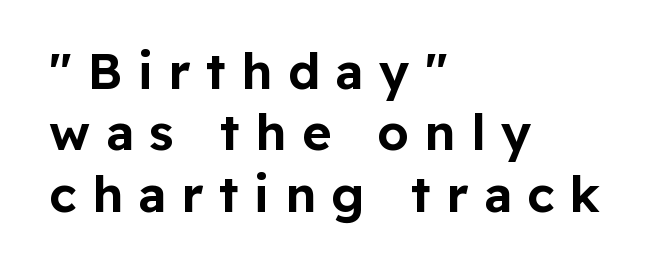
Q: Is the text italic (slanted)? A: No, it is upright.
Q: Is the typeface a serif or a sans-serif typeface? A: Sans-serif.
Q: Is the text underlined? A: No.
Q: How is the paragraph aligned? A: Left-aligned.
Q: Is the spacing between letters normal or unusually wide? A: Unusually wide.
Q: Width (condensed, normal, or wide)? A: Normal.
Q: Stroke contrast? A: Low.
Q: x-height? A: Medium.
Q: Monospaced? A: No.
